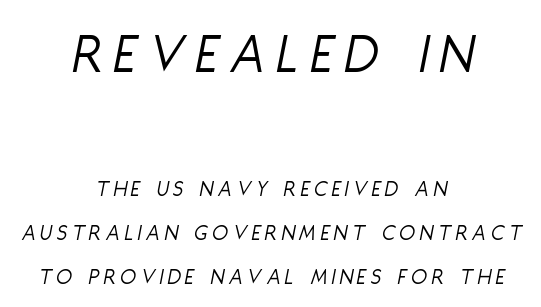
{"italic": "yes", "lean": "right", "slant_degrees": 11, "bold": "no", "weight": "light", "width": "condensed", "stroke_contrast": "low", "x_height": "large", "monospaced": "no", "underline": "no", "align": "center", "line_spacing": "loose", "line_spacing_ratio": 1.91, "letter_spacing": "wide", "letter_spacing_em": 0.21, "larger_block": "first", "size_ratio": 2.52, "glyph_px": 58}
